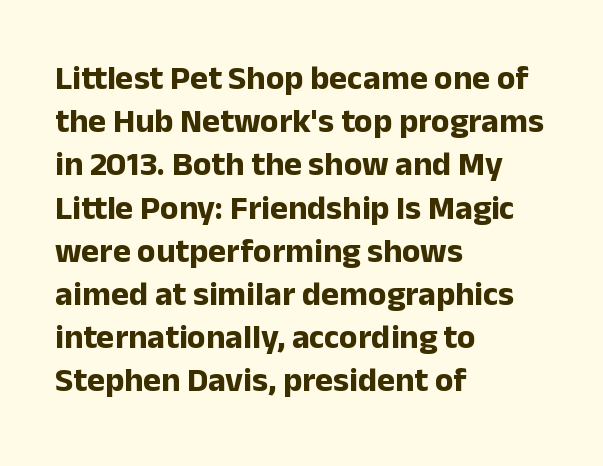
Q: Is the text bold? A: Yes.
Q: Is the text italic (slanted)? A: No, it is upright.
Q: Is the typeface a serif or a sans-serif typeface? A: Sans-serif.
Q: Is the text underlined? A: No.
Q: How is the paragraph aligned? A: Left-aligned.
Q: Is the spacing between letters normal or unusually wide? A: Normal.
Q: Is the spacing between lines tight, normal or loose? A: Normal.
Q: Width (condensed, normal, or wide)? A: Normal.
Q: Stroke contrast? A: Low.
Q: x-height? A: Medium.
Q: Monospaced? A: No.
